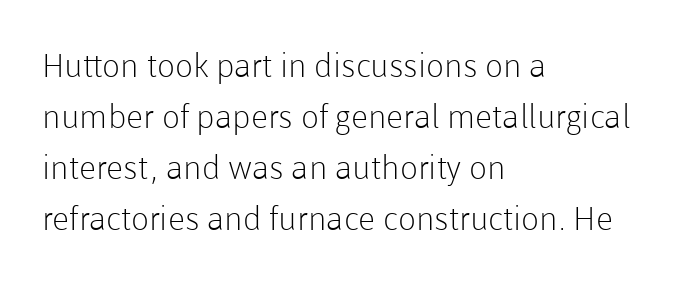
{"serif": "no", "italic": "no", "bold": "no", "weight": "light", "width": "normal", "stroke_contrast": "low", "x_height": "medium", "monospaced": "no", "underline": "no", "align": "left", "line_spacing": "normal", "line_spacing_ratio": 1.55, "letter_spacing": "normal", "letter_spacing_em": 0.0, "glyph_px": 33}
